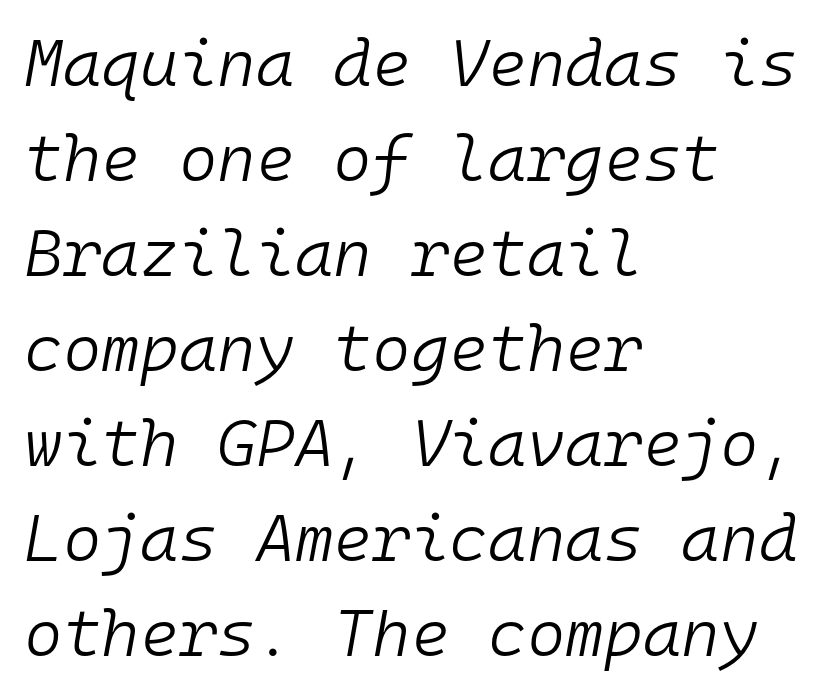
The image shows 66 px light type, italic (leaning right), monospaced; set left-aligned, normal line spacing (1.44x), normal letter spacing, not underlined; low stroke contrast and a medium x-height.
